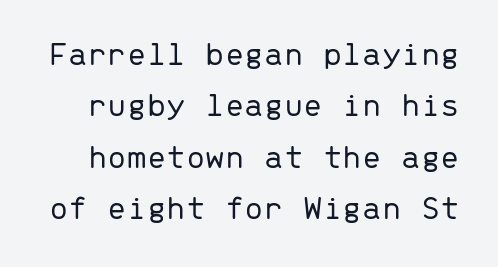
Q: Is the text bold? A: No.
Q: Is the text italic (slanted)? A: No, it is upright.
Q: Is the typeface a serif or a sans-serif typeface? A: Sans-serif.
Q: Is the text underlined? A: No.
Q: Is the spacing between letters normal or unusually wide? A: Normal.
Q: Is the spacing between lines tight, normal or loose? A: Normal.
Q: Width (condensed, normal, or wide)? A: Normal.
Q: Stroke contrast? A: Low.
Q: x-height? A: Medium.
Q: Monospaced? A: Yes.
